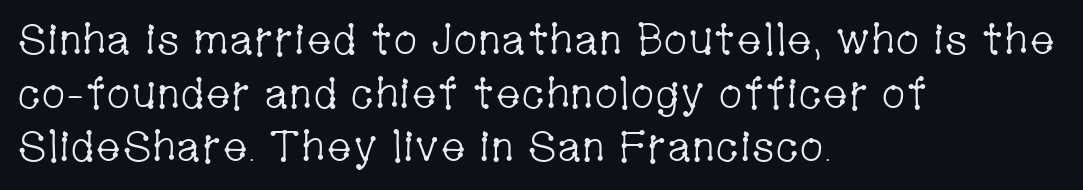
Q: Is the text bold? A: No.
Q: Is the text italic (slanted)? A: No, it is upright.
Q: Is the typeface a serif or a sans-serif typeface? A: Serif.
Q: Is the text underlined? A: No.
Q: How is the paragraph aligned? A: Left-aligned.
Q: Is the spacing between letters normal or unusually wide? A: Normal.
Q: Is the spacing between lines tight, normal or loose? A: Normal.
Q: Width (condensed, normal, or wide)? A: Condensed.
Q: Stroke contrast? A: Low.
Q: x-height? A: Medium.
Q: Monospaced? A: No.
